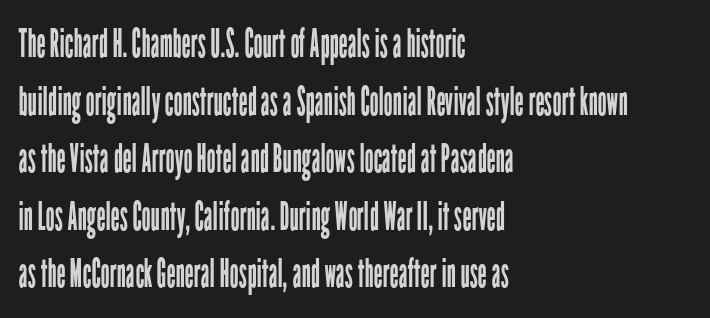
Q: Is the text bold? A: No.
Q: Is the text italic (slanted)? A: No, it is upright.
Q: Is the typeface a serif or a sans-serif typeface? A: Sans-serif.
Q: Is the text underlined? A: No.
Q: How is the paragraph aligned? A: Left-aligned.
Q: Is the spacing between letters normal or unusually wide? A: Normal.
Q: Is the spacing between lines tight, normal or loose? A: Normal.
Q: Width (condensed, normal, or wide)? A: Condensed.
Q: Stroke contrast? A: Low.
Q: x-height? A: Medium.
Q: Monospaced? A: No.
